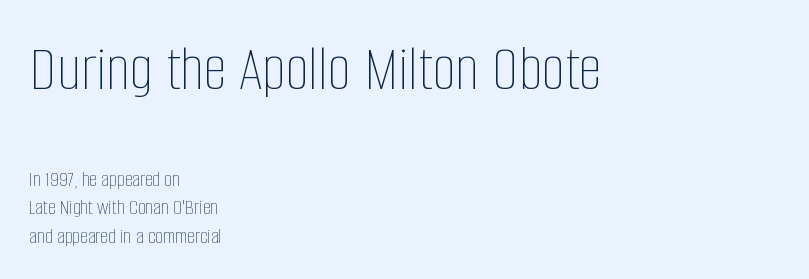
Q: Is the text bold? A: No.
Q: Is the text italic (slanted)? A: No, it is upright.
Q: Is the text underlined? A: No.
Q: How is the paragraph aligned? A: Left-aligned.
Q: Is the spacing between letters normal or unusually wide? A: Normal.
Q: Is the spacing between lines tight, normal or loose? A: Normal.
Q: Which block of text is set in a larger size, the first (top) or the second (bottom)? A: The first (top) one.
Q: Width (condensed, normal, or wide)? A: Condensed.
Q: Stroke contrast? A: Low.
Q: x-height? A: Large.
Q: Monospaced? A: No.
